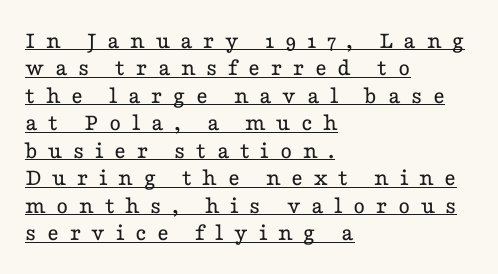
{"italic": "no", "bold": "no", "underline": "yes", "align": "left", "line_spacing": "tight", "line_spacing_ratio": 1.1, "letter_spacing": "wide", "letter_spacing_em": 0.42, "glyph_px": 25}
